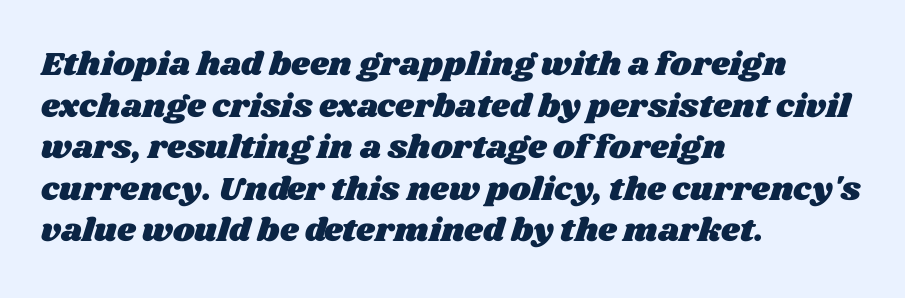
Varying glyph widths throughout — classic text-font behaviour. The passage shown is not underscored anywhere. A typesetter would call this leading conventional body-copy spacing. Look at the tracking — it's just the regular setting, nothing added. Notice how the passage keeps a crisp vertical edge on the left only.
